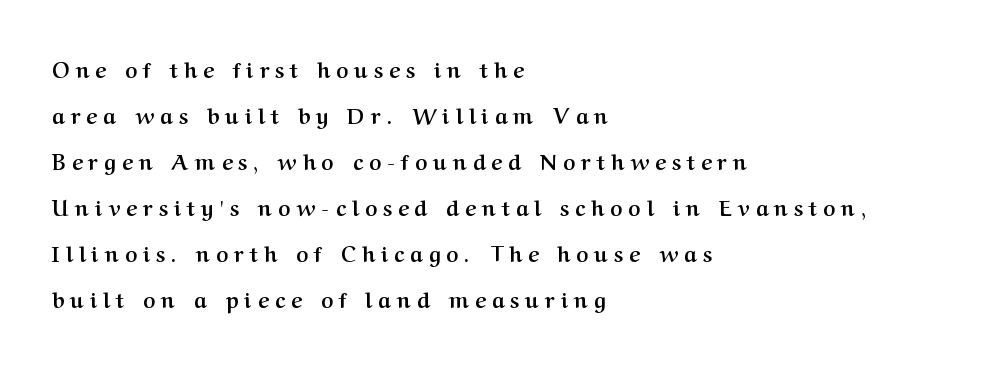
The image shows 21 px bold type, upright; set left-aligned, loose line spacing (2.19x), unusually wide letter spacing (+0.29 em), not underlined.
